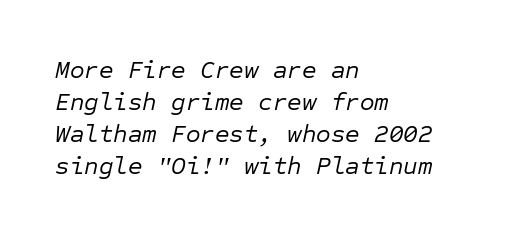
The image shows 25 px text type, italic (leaning right); set left-aligned, normal line spacing (1.28x), normal letter spacing, not underlined.
